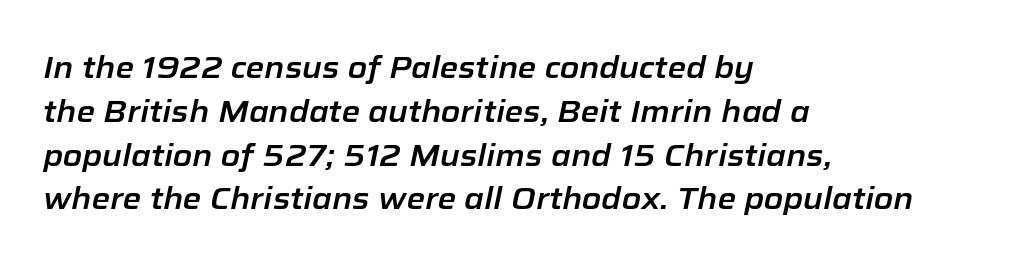
{"italic": "yes", "lean": "right", "slant_degrees": 12, "width": "normal", "stroke_contrast": "low", "x_height": "medium", "monospaced": "no", "underline": "no", "align": "left", "line_spacing": "normal", "line_spacing_ratio": 1.46, "letter_spacing": "normal", "letter_spacing_em": 0.0, "glyph_px": 30}
